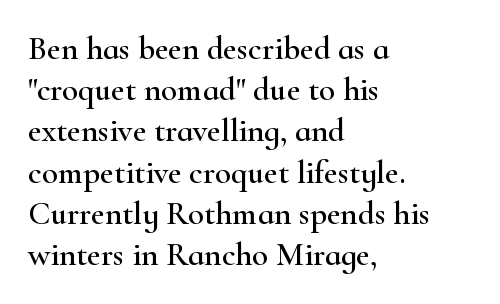
Q: Is the text italic (slanted)? A: No, it is upright.
Q: Is the typeface a serif or a sans-serif typeface? A: Serif.
Q: Is the text underlined? A: No.
Q: How is the paragraph aligned? A: Left-aligned.
Q: Is the spacing between letters normal or unusually wide? A: Normal.
Q: Is the spacing between lines tight, normal or loose? A: Normal.
Q: Width (condensed, normal, or wide)? A: Wide.
Q: Stroke contrast? A: High.
Q: x-height? A: Small.
Q: Monospaced? A: No.
